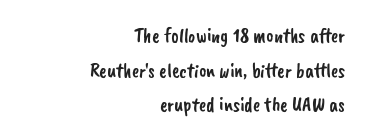
The image shows 20 px text type; set right-aligned, line spacing 1.73x, normal letter spacing, not underlined.
